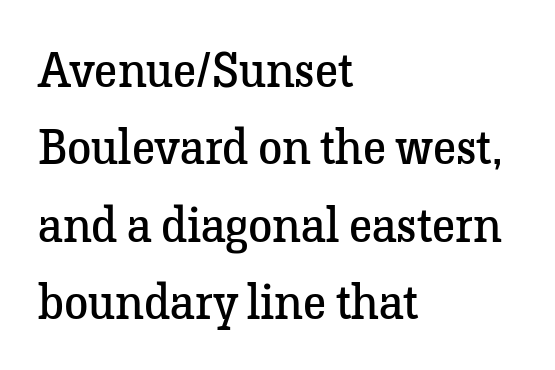
The image shows 49 px regular-weight serif type, upright; set left-aligned, normal line spacing (1.58x), normal letter spacing, not underlined; low stroke contrast and a medium x-height.
